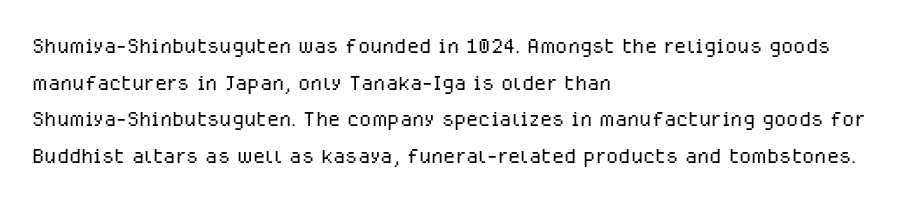
The image shows 28 px light sans-serif type, upright; set left-aligned, normal line spacing (1.31x), normal letter spacing, not underlined; low stroke contrast and a medium x-height.
